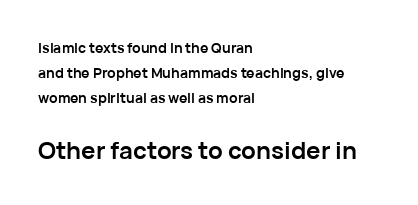
{"italic": "no", "bold": "yes", "underline": "no", "align": "left", "line_spacing_ratio": 1.8, "letter_spacing": "normal", "letter_spacing_em": 0.0, "larger_block": "second", "size_ratio": 1.71, "glyph_px": 24}
